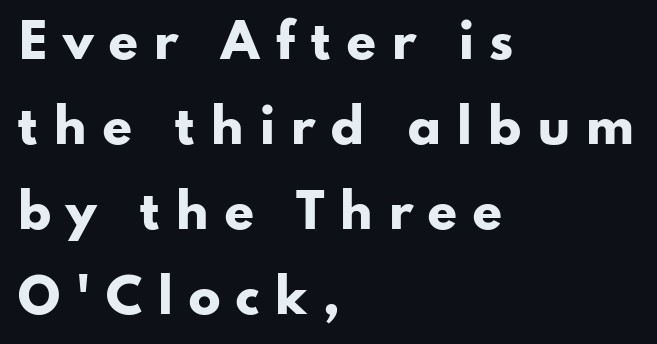
The typesetting leans heavy: a genuine bold. Underlining? Definitely not there. Italic: no, the glyphs are upright roman. The letters advance in unequal steps, a hallmark of proportional type.
